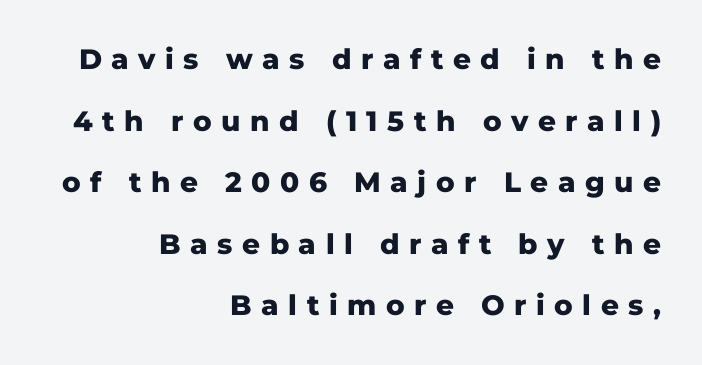
The image shows 28 px heavy sans-serif type, upright; set right-aligned, loose line spacing (2.2x), unusually wide letter spacing (+0.34 em), not underlined; low stroke contrast and a medium x-height.
